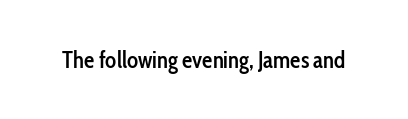
The image shows 23 px text type, upright; set normal letter spacing, not underlined.
